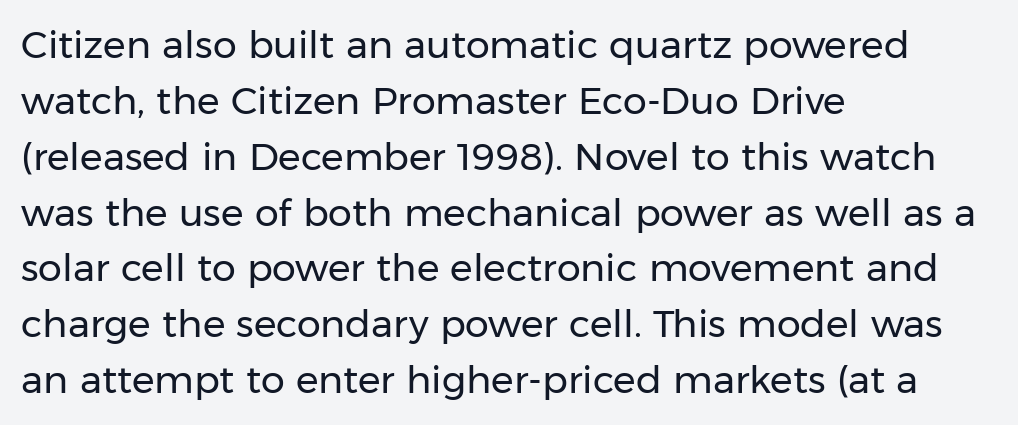
Do the characters align in a grid? No, the font is proportional. The string is rendered with underlining switched off. Serifs: no, the terminals of the letterforms are clean. Glyph-to-glyph distance matches everyday printed text. Interline gaps are of average width in this sample.
